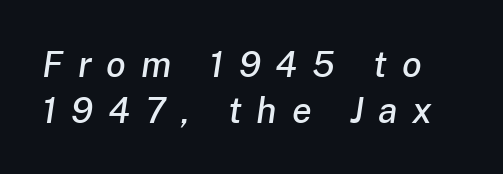
{"italic": "yes", "lean": "right", "slant_degrees": 8, "width": "normal", "stroke_contrast": "low", "x_height": "medium", "monospaced": "no", "underline": "no", "line_spacing": "normal", "line_spacing_ratio": 1.27, "letter_spacing": "wide", "letter_spacing_em": 0.41, "glyph_px": 36}
